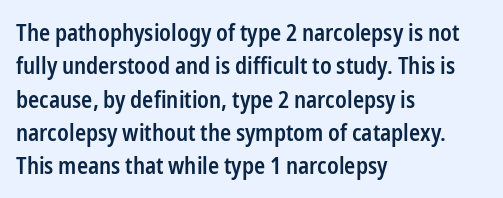
The line-height multiplier appears to be the usual default. The type is set solid horizontally, with unmodified tracking. This rendering uses left alignment, leaving the right contour irregular. Posture: vertical. Underlining? Definitely not there. The sample has been set in demibold, a notch under bold.
